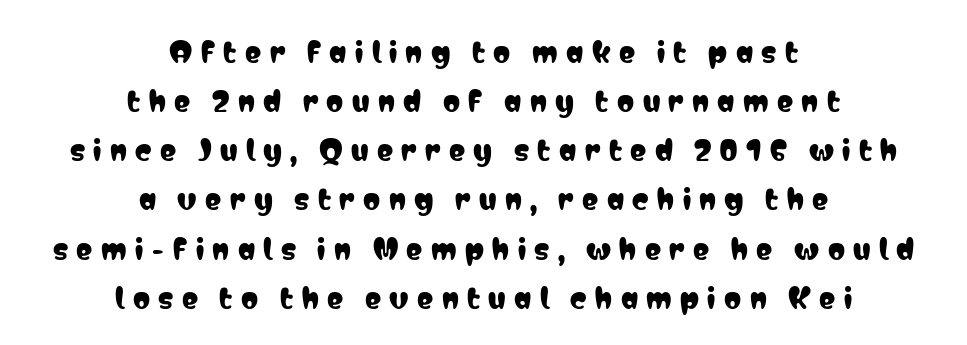
{"italic": "no", "underline": "no", "align": "center", "line_spacing_ratio": 1.82, "letter_spacing": "wide", "letter_spacing_em": 0.31, "glyph_px": 27}
